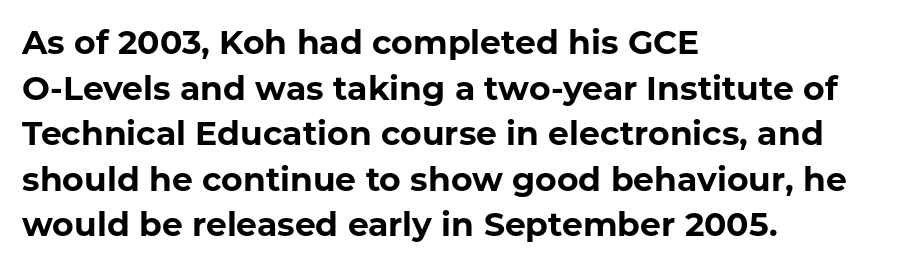
The image shows 33 px bold sans-serif type, upright; set left-aligned, normal line spacing (1.38x), normal letter spacing, not underlined; low stroke contrast and a medium x-height.
